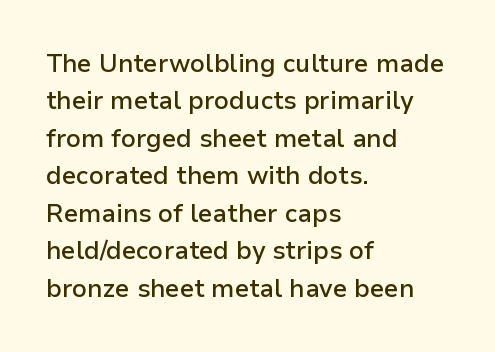
Q: Is the text bold? A: Semi-bold.
Q: Is the text italic (slanted)? A: No, it is upright.
Q: Is the text underlined? A: No.
Q: How is the paragraph aligned? A: Left-aligned.
Q: Is the spacing between letters normal or unusually wide? A: Normal.
Q: Is the spacing between lines tight, normal or loose? A: Normal.
